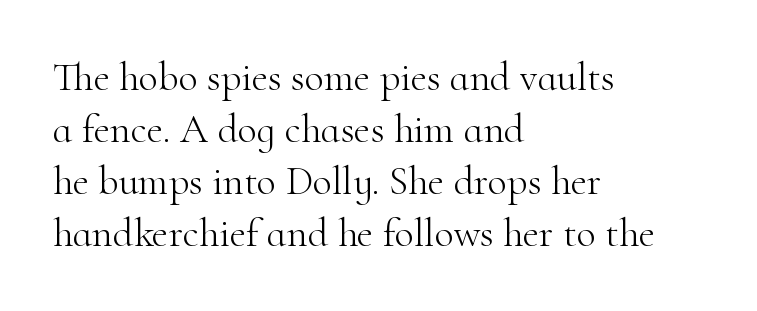
{"serif": "yes", "italic": "no", "bold": "no", "weight": "light", "width": "normal", "stroke_contrast": "high", "x_height": "small", "monospaced": "no", "underline": "no", "align": "left", "line_spacing": "normal", "line_spacing_ratio": 1.3, "letter_spacing": "normal", "letter_spacing_em": 0.0, "glyph_px": 40}
